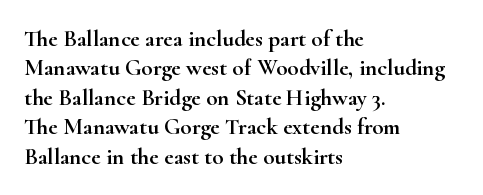
{"italic": "no", "underline": "no", "align": "left", "line_spacing": "normal", "line_spacing_ratio": 1.28, "letter_spacing": "normal", "letter_spacing_em": 0.0, "glyph_px": 23}
